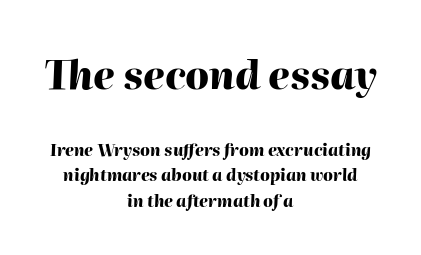
Q: Is the text bold? A: Yes.
Q: Is the text italic (slanted)? A: Yes, it leans right by about 2 degrees.
Q: Is the text underlined? A: No.
Q: How is the paragraph aligned? A: Centered.
Q: Is the spacing between letters normal or unusually wide? A: Normal.
Q: Is the spacing between lines tight, normal or loose? A: Normal.
Q: Which block of text is set in a larger size, the first (top) or the second (bottom)? A: The first (top) one.
Q: Width (condensed, normal, or wide)? A: Normal.
Q: Stroke contrast? A: High.
Q: x-height? A: Medium.
Q: Monospaced? A: No.
